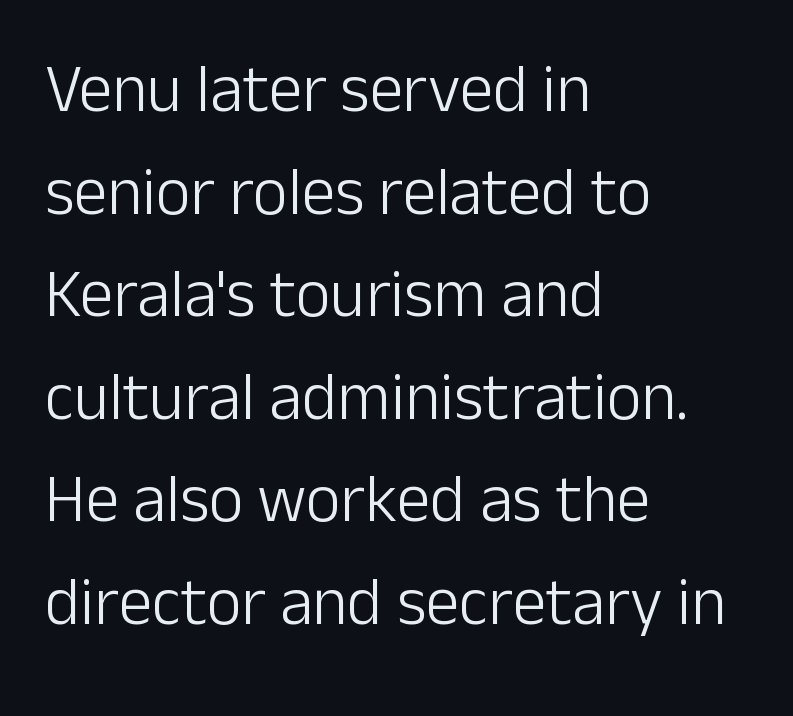
The passage shown is typeset with a sans-serif family. The compositor pushed each line to the left boundary. The glyphs are unaccompanied by any horizontal stroke below them. The letterforms sit at book weight or below. Rows of type keep a routine distance in the vertical direction. Look at the tracking — it's just the regular setting, nothing added.
